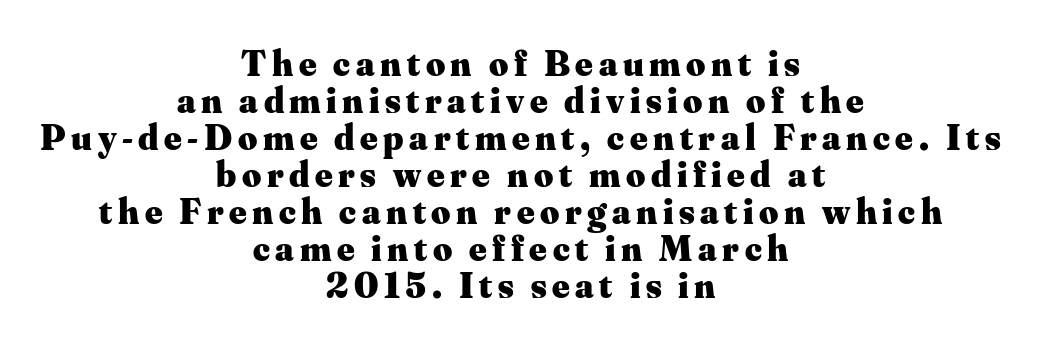
The image shows 37 px heavy serif type, upright; set centered, tight line spacing (1.0x), not underlined; medium stroke contrast and a small x-height.
